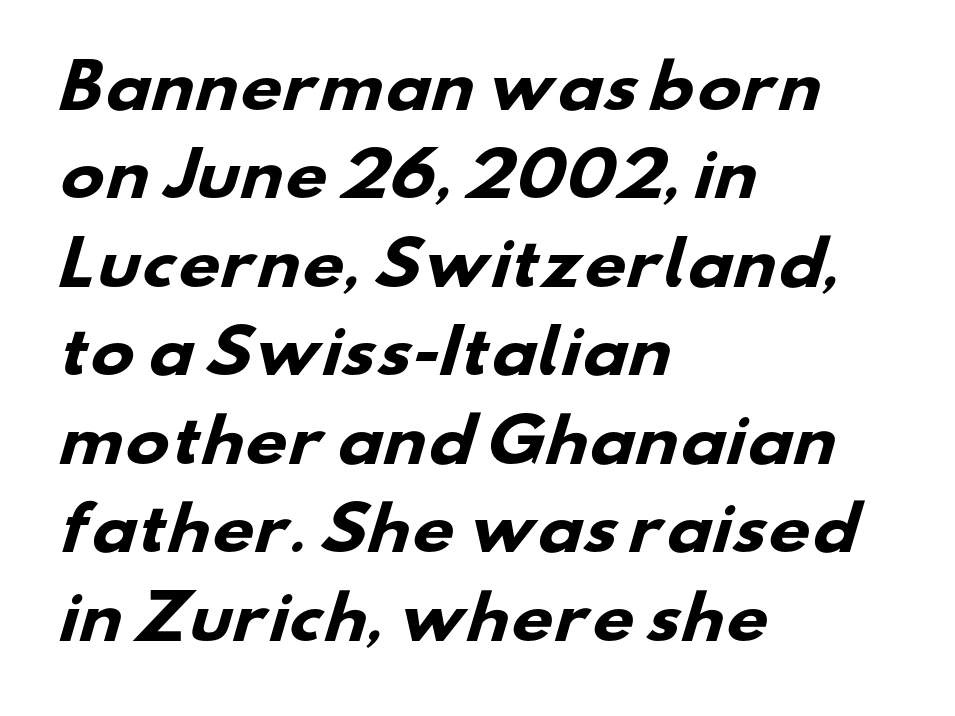
Q: Is the text bold? A: Yes.
Q: Is the typeface a serif or a sans-serif typeface? A: Sans-serif.
Q: Is the text underlined? A: No.
Q: How is the paragraph aligned? A: Left-aligned.
Q: Is the spacing between letters normal or unusually wide? A: Normal.
Q: Is the spacing between lines tight, normal or loose? A: Normal.
Q: Width (condensed, normal, or wide)? A: Wide.
Q: Stroke contrast? A: Low.
Q: x-height? A: Small.
Q: Monospaced? A: No.
